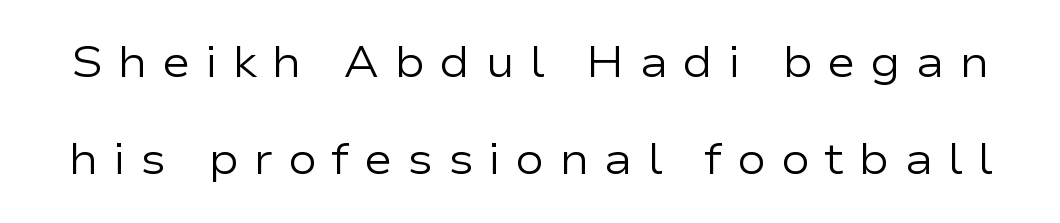
Q: Is the text bold? A: No.
Q: Is the text italic (slanted)? A: No, it is upright.
Q: Is the typeface a serif or a sans-serif typeface? A: Sans-serif.
Q: Is the text underlined? A: No.
Q: Is the spacing between letters normal or unusually wide? A: Unusually wide.
Q: Is the spacing between lines tight, normal or loose? A: Loose.
Q: Width (condensed, normal, or wide)? A: Wide.
Q: Stroke contrast? A: Low.
Q: x-height? A: Medium.
Q: Monospaced? A: No.
